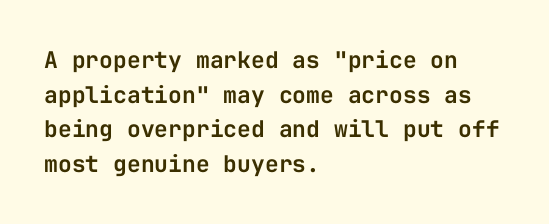
{"italic": "no", "underline": "no", "align": "left", "line_spacing": "normal", "line_spacing_ratio": 1.51, "letter_spacing": "normal", "letter_spacing_em": 0.0, "glyph_px": 23}
